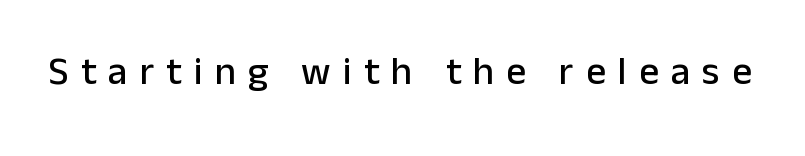
The image shows 39 px sans-serif type, upright; set unusually wide letter spacing (+0.31 em), not underlined; low stroke contrast and a medium x-height.
